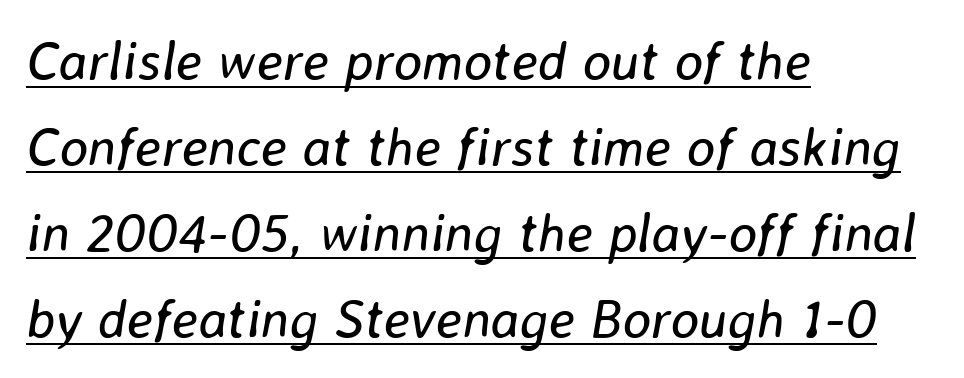
A typesetter would call this proportional, since set widths differ per character. Typeset ragged right — the left edge is the straight one. If you drew a line through each stem, it would be angled. Is there much room between lines? A standard amount, neither cramped nor airy. Letters have the restrained weight of plain body copy at most.
